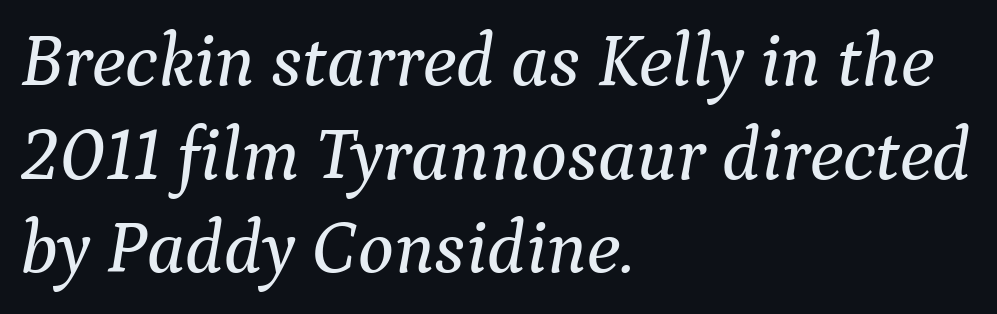
{"serif": "yes", "italic": "yes", "lean": "right", "slant_degrees": 9, "width": "normal", "stroke_contrast": "medium", "x_height": "medium", "monospaced": "no", "underline": "no", "align": "left", "line_spacing": "normal", "line_spacing_ratio": 1.25, "letter_spacing": "normal", "letter_spacing_em": 0.0, "glyph_px": 75}
